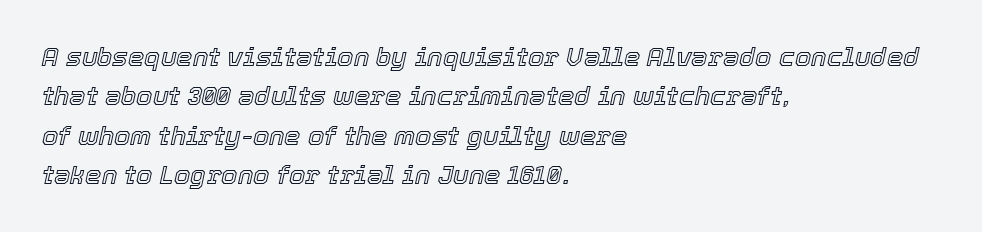
Students, note that the glyphs here touch the page at normal intervals. Vertically, the passage feels balanced, rows spaced as you'd expect. Beneath every word, the page is bare. You can tell it's italic because the verticals aren't actually vertical.
